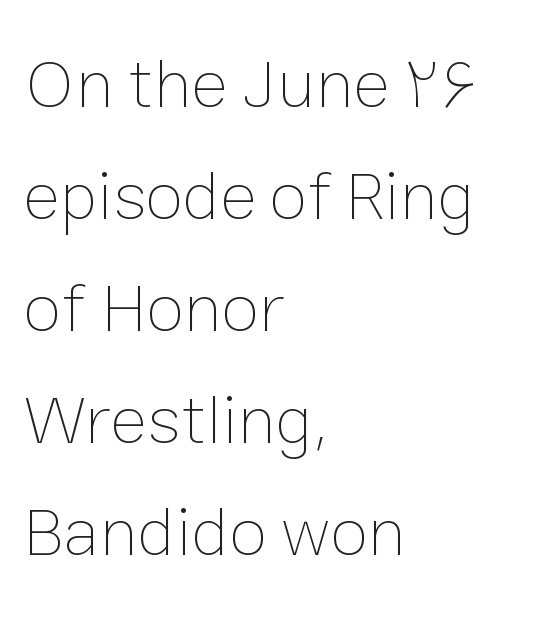
The image shows 70 px thin type, upright; set left-aligned, normal line spacing (1.6x), normal letter spacing, not underlined; low stroke contrast and a medium x-height.
